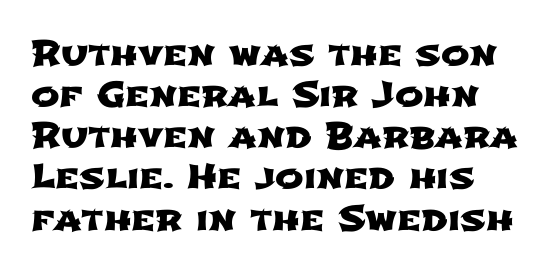
Q: Is the typeface a serif or a sans-serif typeface? A: Sans-serif.
Q: Is the text underlined? A: No.
Q: How is the paragraph aligned? A: Left-aligned.
Q: Is the spacing between letters normal or unusually wide? A: Normal.
Q: Width (condensed, normal, or wide)? A: Wide.
Q: Stroke contrast? A: Low.
Q: x-height? A: Medium.
Q: Monospaced? A: No.
